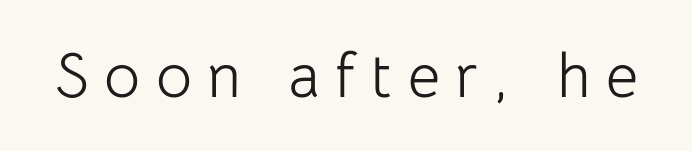
{"serif": "no", "italic": "no", "bold": "no", "weight": "light", "width": "normal", "stroke_contrast": "low", "x_height": "medium", "monospaced": "no", "underline": "no", "letter_spacing": "wide", "letter_spacing_em": 0.25, "glyph_px": 62}
